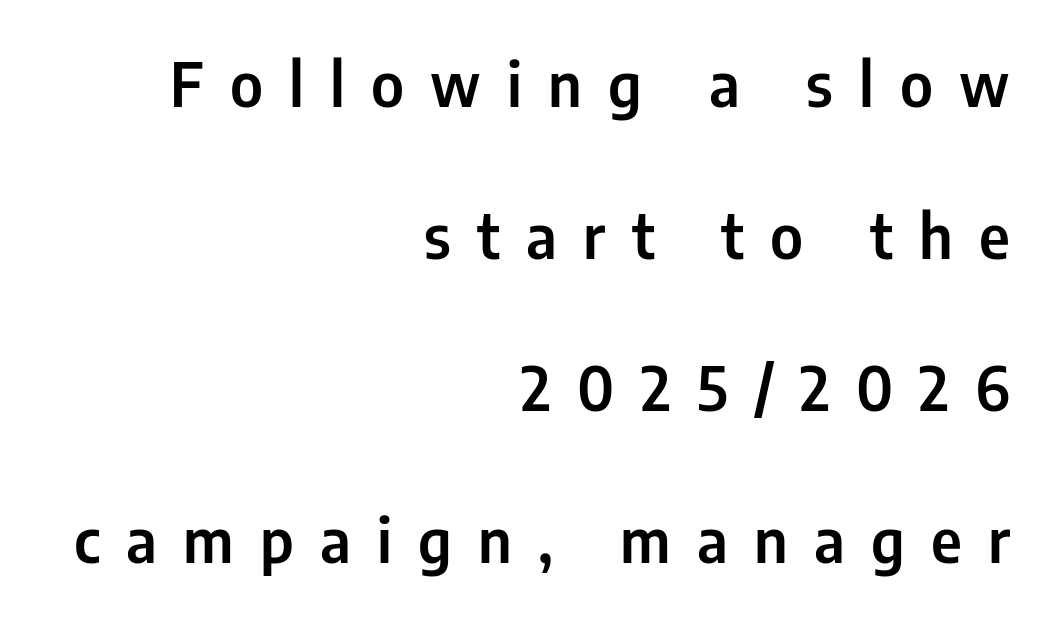
Q: Is the text italic (slanted)? A: No, it is upright.
Q: Is the typeface a serif or a sans-serif typeface? A: Sans-serif.
Q: Is the text underlined? A: No.
Q: How is the paragraph aligned? A: Right-aligned.
Q: Is the spacing between letters normal or unusually wide? A: Unusually wide.
Q: Is the spacing between lines tight, normal or loose? A: Loose.
Q: Width (condensed, normal, or wide)? A: Condensed.
Q: Stroke contrast? A: Low.
Q: x-height? A: Medium.
Q: Monospaced? A: No.
